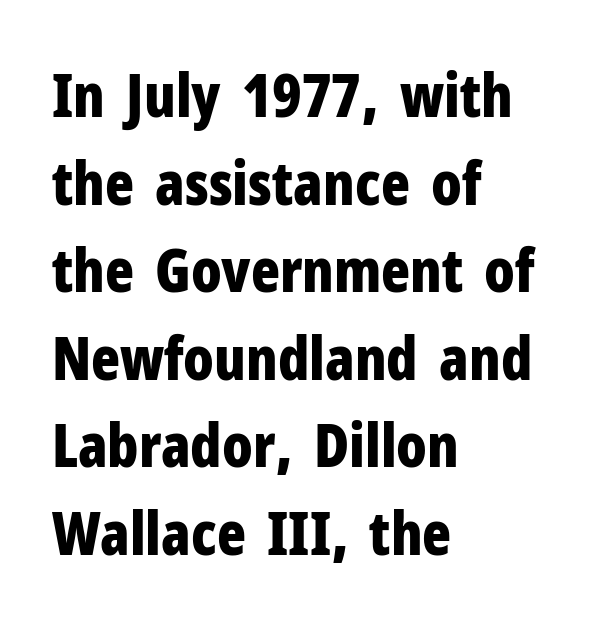
The image shows 60 px bold, condensed sans-serif type, upright; set left-aligned, normal line spacing (1.46x), normal letter spacing, not underlined; low stroke contrast and a medium x-height.
